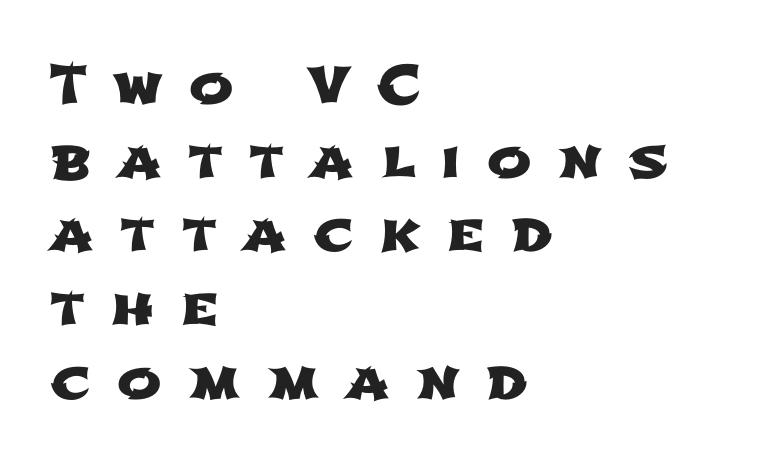
{"serif": "no", "width": "wide", "stroke_contrast": "low", "x_height": "medium", "monospaced": "no", "underline": "no", "align": "left", "line_spacing": "normal", "line_spacing_ratio": 1.39, "letter_spacing": "wide", "letter_spacing_em": 0.5, "glyph_px": 53}
